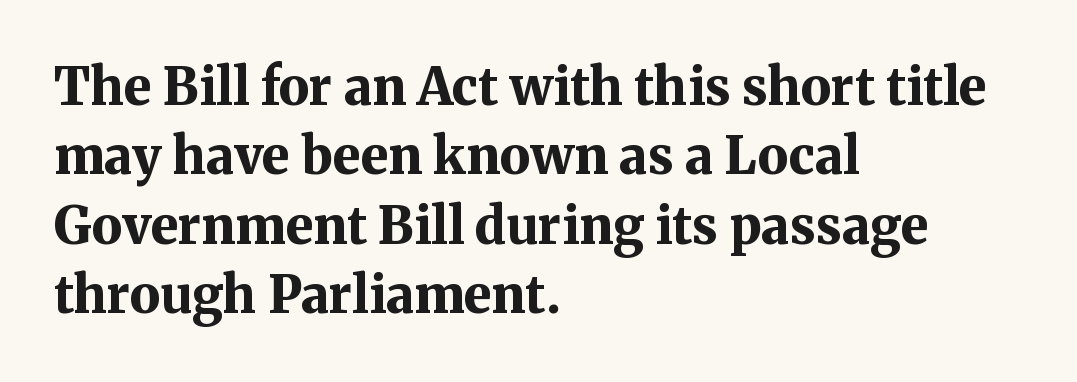
Check under the words: just untouched page. Nothing unusual about the tracking: characters are spaced as the font intends. Tall strokes in this sample are plumb rather than angled. Typographic density is high because the face is bold. All the whitespace from short lines collects on the right. To sum up the face: it has serifs.
